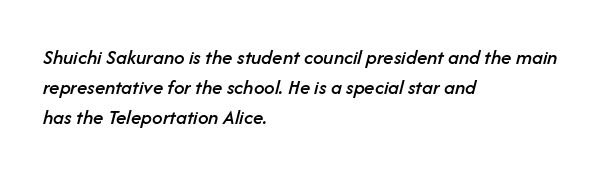
Q: Is the text italic (slanted)? A: Yes, it leans right by about 14 degrees.
Q: Is the text underlined? A: No.
Q: How is the paragraph aligned? A: Left-aligned.
Q: Is the spacing between letters normal or unusually wide? A: Normal.
Q: Is the spacing between lines tight, normal or loose? A: Normal.
